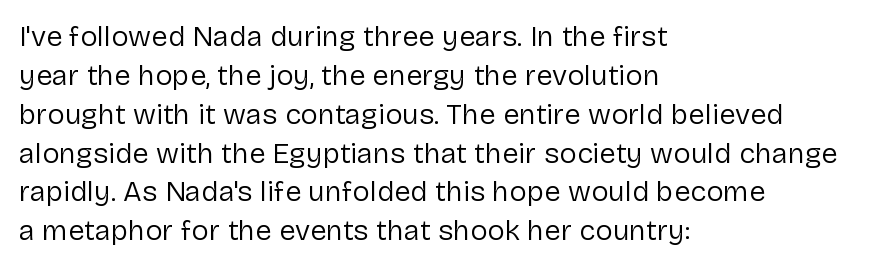
{"serif": "no", "italic": "no", "bold": "no", "weight": "regular", "width": "normal", "stroke_contrast": "low", "x_height": "medium", "monospaced": "no", "underline": "no", "align": "left", "line_spacing": "normal", "line_spacing_ratio": 1.34, "letter_spacing": "normal", "letter_spacing_em": 0.0, "glyph_px": 29}
